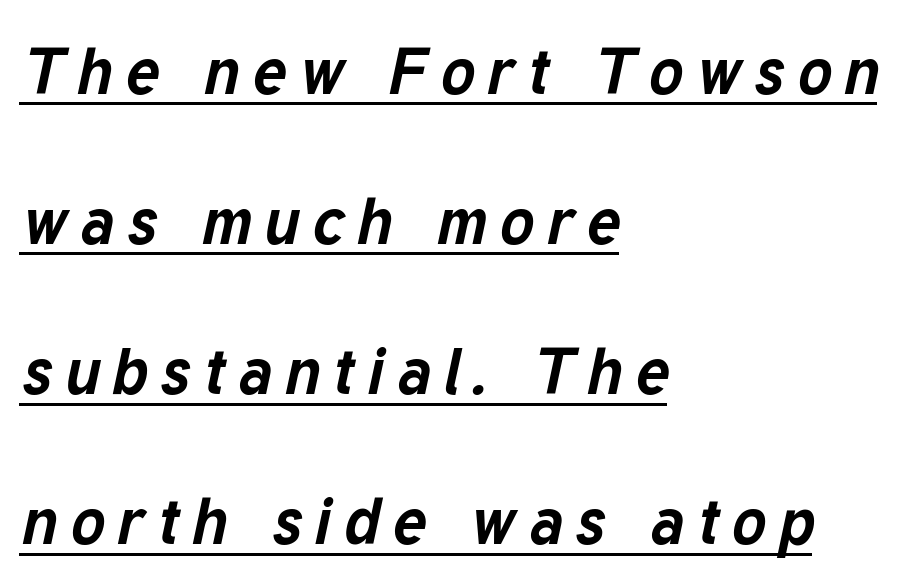
Q: Is the text bold? A: Yes.
Q: Is the text italic (slanted)? A: Yes, it leans right by about 12 degrees.
Q: Is the text underlined? A: Yes.
Q: How is the paragraph aligned? A: Left-aligned.
Q: Is the spacing between lines tight, normal or loose? A: Loose.
Q: Width (condensed, normal, or wide)? A: Normal.
Q: Stroke contrast? A: Low.
Q: x-height? A: Medium.
Q: Monospaced? A: No.
